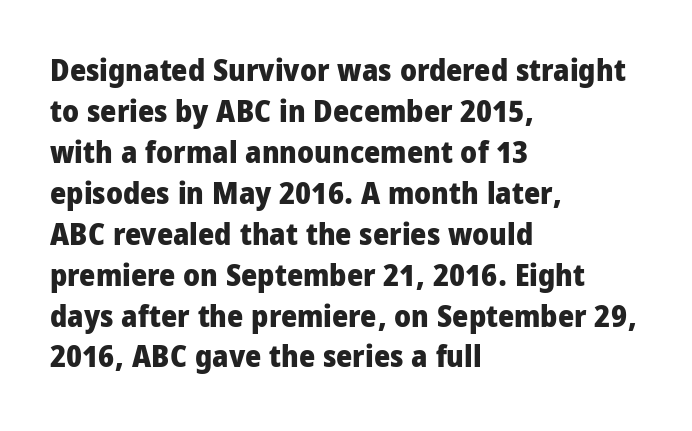
{"serif": "no", "italic": "no", "bold": "yes", "weight": "heavy", "width": "condensed", "stroke_contrast": "low", "x_height": "large", "monospaced": "no", "underline": "no", "align": "left", "line_spacing": "normal", "line_spacing_ratio": 1.32, "letter_spacing": "normal", "letter_spacing_em": 0.0, "glyph_px": 31}
